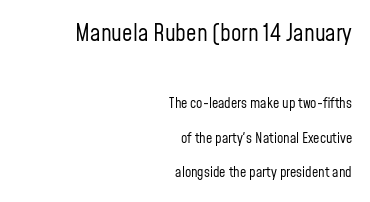
Q: Is the text bold? A: No.
Q: Is the text italic (slanted)? A: No, it is upright.
Q: Is the text underlined? A: No.
Q: How is the paragraph aligned? A: Right-aligned.
Q: Is the spacing between letters normal or unusually wide? A: Normal.
Q: Is the spacing between lines tight, normal or loose? A: Loose.
Q: Which block of text is set in a larger size, the first (top) or the second (bottom)? A: The first (top) one.
